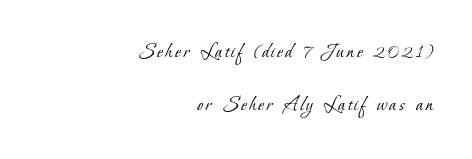
Is the block centered? No — it sits flush against the right margin. Clear beneath every line of the passage. Vertical stems look standard width or narrower in stroke. Each new line begins a long way beneath the previous one.
